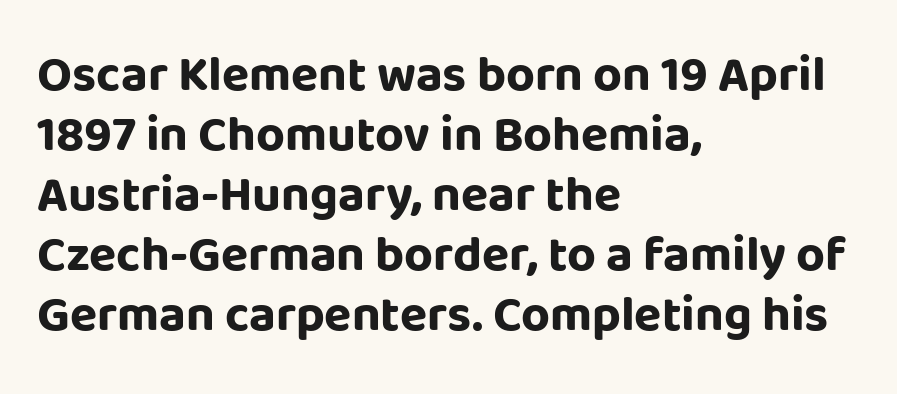
{"serif": "no", "italic": "no", "bold": "yes", "weight": "bold", "width": "normal", "stroke_contrast": "low", "x_height": "large", "monospaced": "no", "underline": "no", "align": "left", "line_spacing_ratio": 1.2, "letter_spacing": "normal", "letter_spacing_em": 0.0, "glyph_px": 50}
